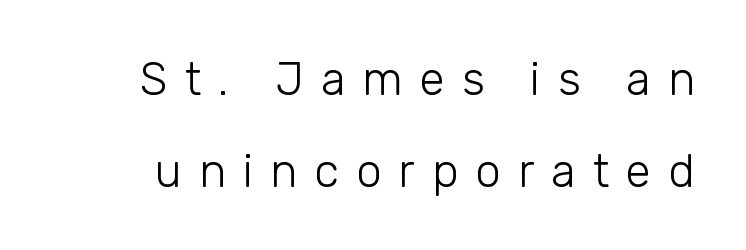
The designer went with a sans here, leaving each stem footless. Bare-footed words on every line. The leading is generous, giving the passage an open texture. This rendering widens character spacing well past its baseline value.
